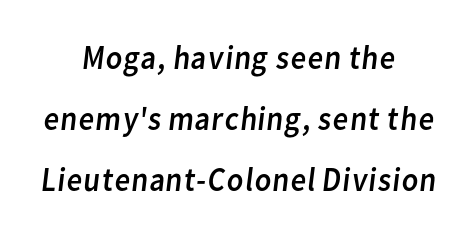
Q: Is the text bold? A: No.
Q: Is the typeface a serif or a sans-serif typeface? A: Sans-serif.
Q: Is the text underlined? A: No.
Q: How is the paragraph aligned? A: Centered.
Q: Is the spacing between letters normal or unusually wide? A: Normal.
Q: Width (condensed, normal, or wide)? A: Normal.
Q: Stroke contrast? A: Low.
Q: x-height? A: Medium.
Q: Monospaced? A: No.
